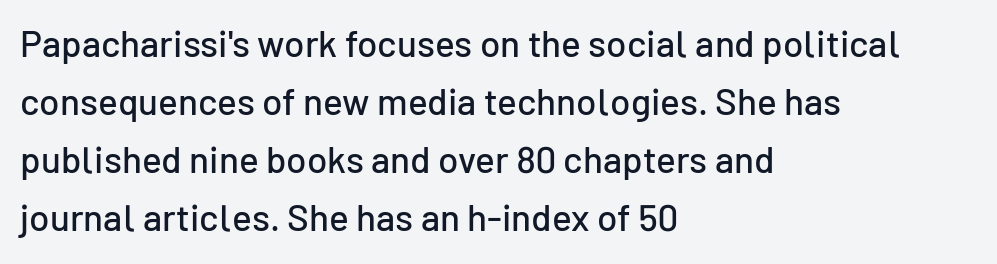
The image shows 37 px sans-serif type, upright; set left-aligned, normal line spacing (1.57x), normal letter spacing, not underlined; low stroke contrast and a medium x-height.
